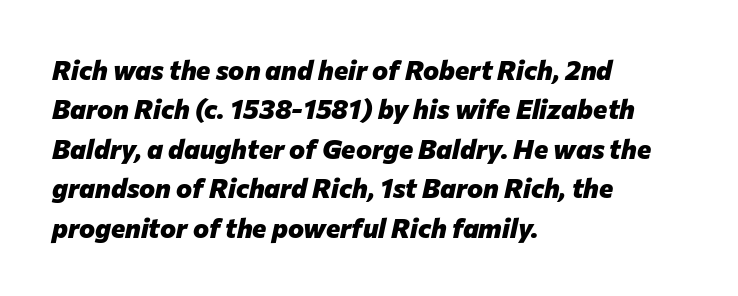
{"italic": "yes", "lean": "right", "slant_degrees": 12, "bold": "yes", "underline": "no", "align": "left", "line_spacing": "normal", "line_spacing_ratio": 1.46, "letter_spacing": "normal", "letter_spacing_em": 0.0, "glyph_px": 27}
